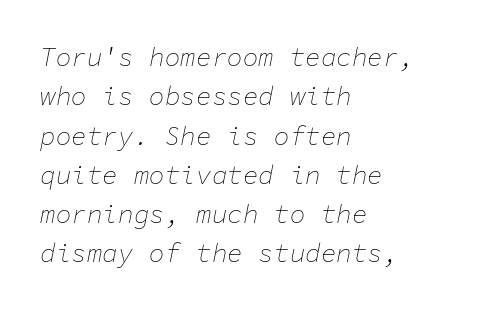
A normal amount of white space separates one row of letters from the next. Italic? Definitely — the glyphs are oblique. This sample is left-justified, so line endings fall wherever the words run out. The typeface has the unassuming heft of standard copy or less.
